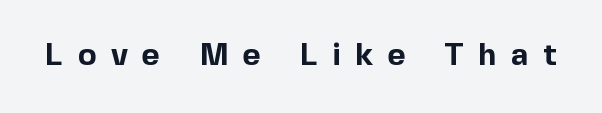
{"serif": "no", "italic": "no", "bold": "yes", "weight": "bold", "width": "normal", "x_height": "medium", "monospaced": "no", "underline": "no", "letter_spacing": "wide", "letter_spacing_em": 0.47, "glyph_px": 31}
